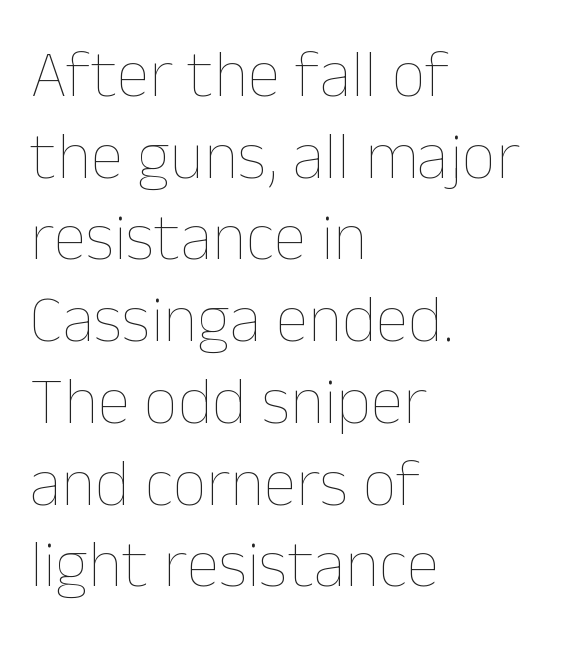
The lettering holds an erect, upright posture throughout. A typesetter would call this zero additional tracking. Alignment: flush left. Do the characters align in a grid? No, the font is proportional. The strip under each line holds only bare page. Is the stroke heavy? The answer is a plain regular-or-lighter.
